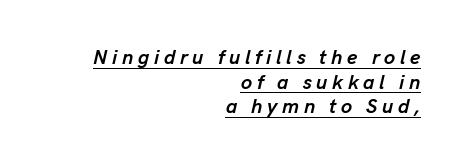
{"italic": "yes", "lean": "right", "slant_degrees": 13, "bold": "yes", "underline": "yes", "align": "right", "line_spacing_ratio": 1.23, "letter_spacing": "wide", "letter_spacing_em": 0.23, "glyph_px": 20}
